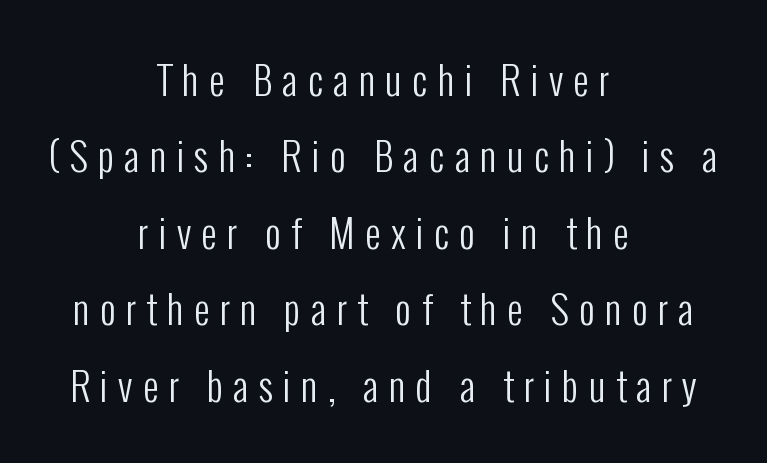
Look at the bottom of the vertical strokes: they stop flat, with no serifs. The face used here is proportionally spaced, like ordinary book or web type. Typeset on center — no edge is straight. In terms of letterspacing, this is a distinctly airy, spread setting. Quick note: underline off.
